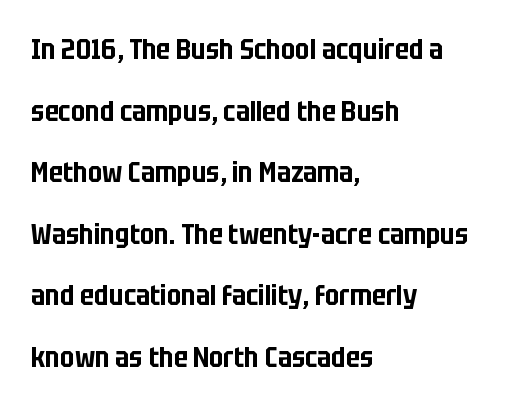
The rendering uses a large line-height, opening up the rows. Layout note: lines flush left. In terms of posture, this sample is upright. The font family rendered here belongs to the sans-serif group. Words float on clear page, feet unadorned. Does extra space separate the letters? No, they use regular spacing.
